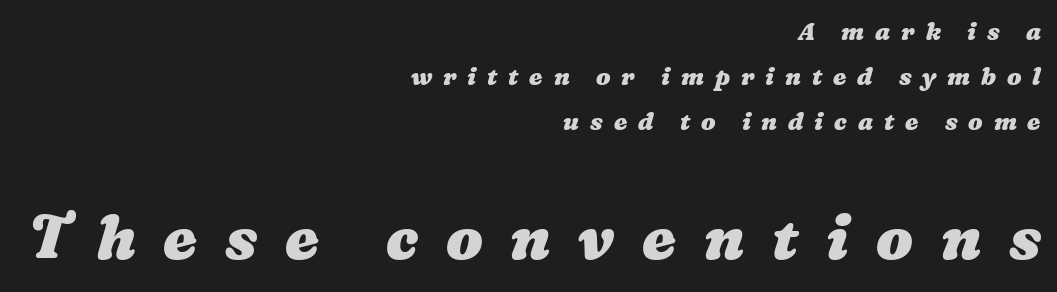
The strip under each line holds only bare page. Visually the block forms a straight wall on the right and a jagged coastline on the left. Note the varied advance widths — an 'i' is clearly narrower than an 'm'. Thick stems and heavy bowls — unmistakably bold. Loose tracking; the words dissolve into strings of separated letters. Whoever set this made the second block the dominant, larger element.
